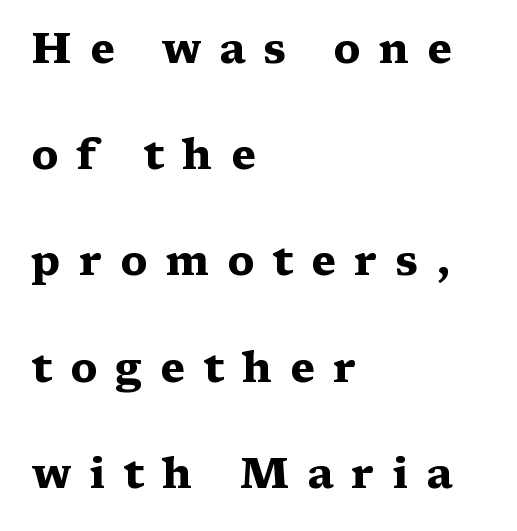
The ragged edge is on the right, which tells us the setting is flush left. This sample has the flowing, uneven cadence of proportional lettering. Does the leading feel generous? Absolutely, it's lavish. Upright lettering throughout. The gap between lines stays unmarked. Note: serifs present on the glyphs.
